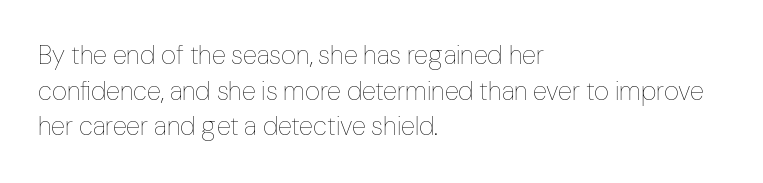
Q: Is the text bold? A: No.
Q: Is the text italic (slanted)? A: No, it is upright.
Q: Is the text underlined? A: No.
Q: How is the paragraph aligned? A: Left-aligned.
Q: Is the spacing between letters normal or unusually wide? A: Normal.
Q: Is the spacing between lines tight, normal or loose? A: Normal.
